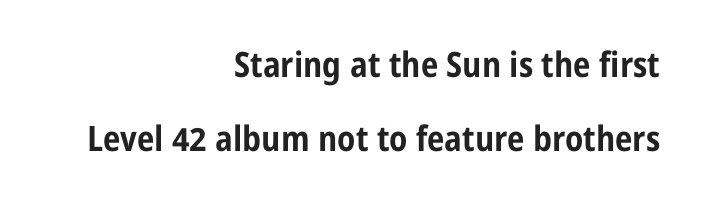
Q: Is the text bold? A: Yes.
Q: Is the text italic (slanted)? A: No, it is upright.
Q: Is the typeface a serif or a sans-serif typeface? A: Sans-serif.
Q: Is the text underlined? A: No.
Q: How is the paragraph aligned? A: Right-aligned.
Q: Is the spacing between letters normal or unusually wide? A: Normal.
Q: Is the spacing between lines tight, normal or loose? A: Loose.
Q: Width (condensed, normal, or wide)? A: Condensed.
Q: Stroke contrast? A: Low.
Q: x-height? A: Medium.
Q: Monospaced? A: No.
